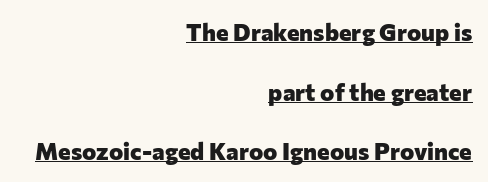
Q: Is the text bold? A: Yes.
Q: Is the text italic (slanted)? A: No, it is upright.
Q: Is the text underlined? A: Yes.
Q: How is the paragraph aligned? A: Right-aligned.
Q: Is the spacing between letters normal or unusually wide? A: Normal.
Q: Is the spacing between lines tight, normal or loose? A: Loose.
